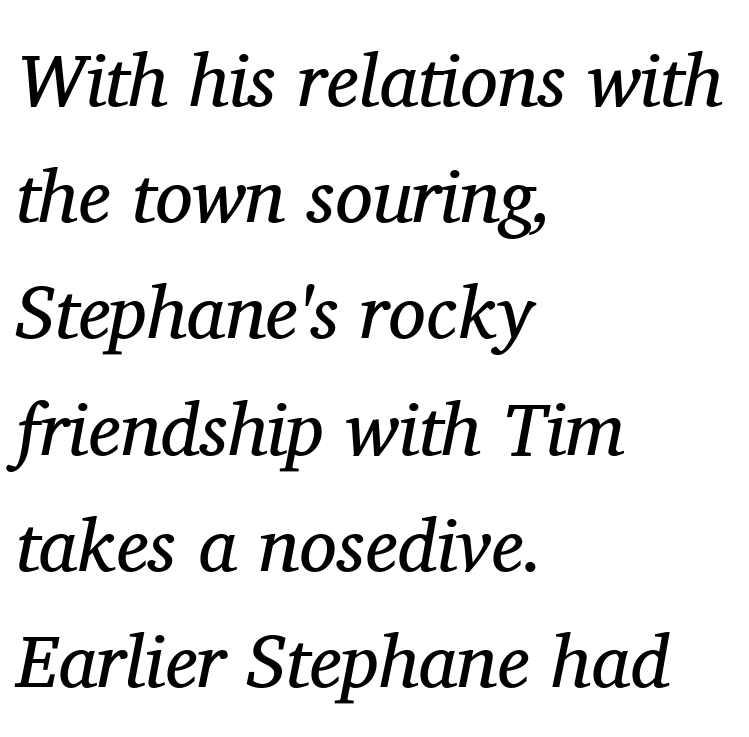
Descender tails drop into unmarked territory. Casual observation: everything's shoved over to the left. Is there much room between lines? A standard amount, neither cramped nor airy. The lettering tilts uniformly, giving the passage an italic look. Think standard paragraph weight, or any step lighter than that. Is this a sans? No — the strokes have serifs.
